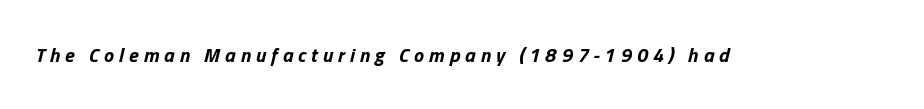
You'd pick this weight for a headline — it's a proper bold. A typesetter would mark this as italic. What stands out about the letter spacing? Its width — letters are far apart. The specimen omits any rule beneath the text block's lines.
